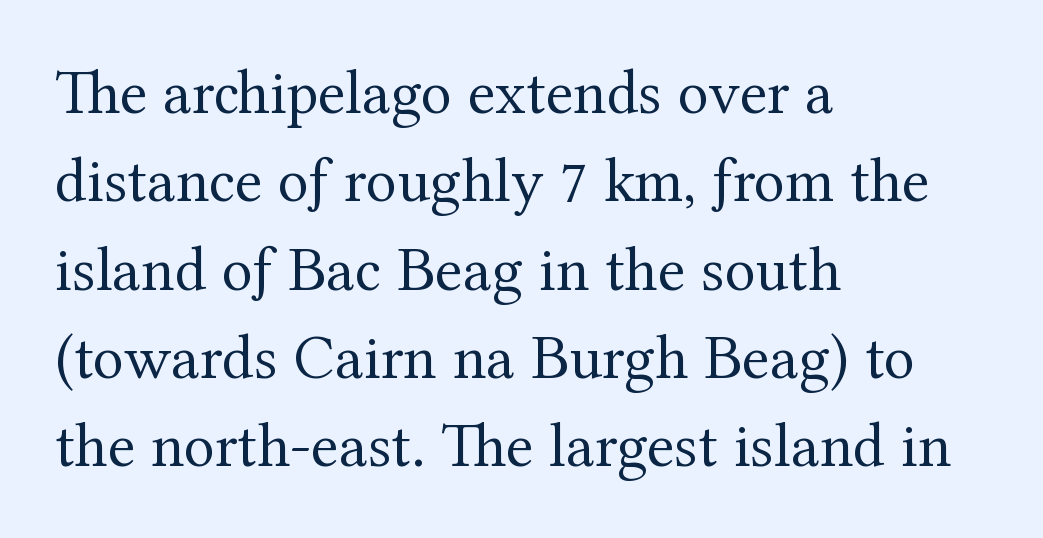
Q: Is the text bold? A: No.
Q: Is the text italic (slanted)? A: No, it is upright.
Q: Is the typeface a serif or a sans-serif typeface? A: Serif.
Q: Is the text underlined? A: No.
Q: How is the paragraph aligned? A: Left-aligned.
Q: Is the spacing between letters normal or unusually wide? A: Normal.
Q: Is the spacing between lines tight, normal or loose? A: Normal.
Q: Width (condensed, normal, or wide)? A: Normal.
Q: Stroke contrast? A: Medium.
Q: x-height? A: Medium.
Q: Monospaced? A: No.
